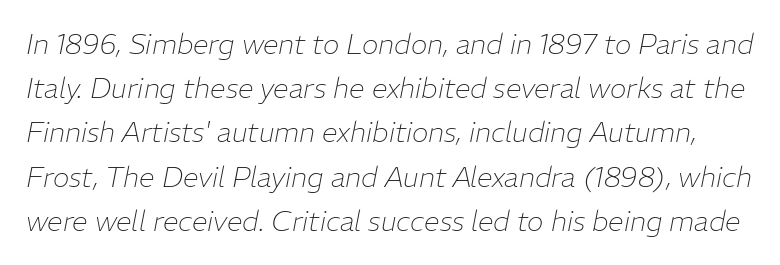
Default kerning and tracking; the words read as compact shapes. The lines sit at an ordinary, default distance from one another. Italic: yes, the glyphs are oblique. The weight tops out at a normal text grade. Looks like regular typesetting: each glyph gets only the width it needs.
